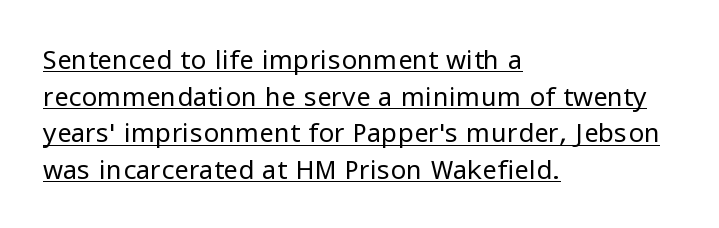
Q: Is the text bold? A: No.
Q: Is the text italic (slanted)? A: No, it is upright.
Q: Is the text underlined? A: Yes.
Q: How is the paragraph aligned? A: Left-aligned.
Q: Is the spacing between letters normal or unusually wide? A: Normal.
Q: Is the spacing between lines tight, normal or loose? A: Normal.
